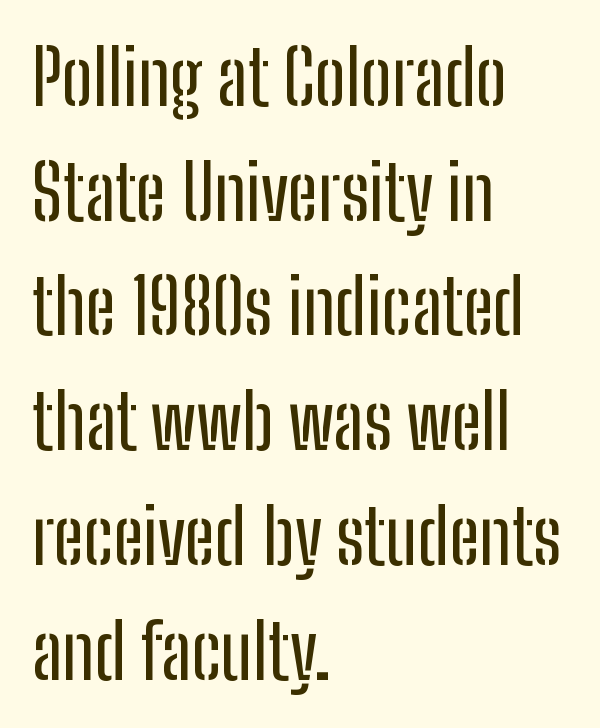
Q: Is the text italic (slanted)? A: No, it is upright.
Q: Is the typeface a serif or a sans-serif typeface? A: Sans-serif.
Q: Is the text underlined? A: No.
Q: How is the paragraph aligned? A: Left-aligned.
Q: Is the spacing between letters normal or unusually wide? A: Normal.
Q: Is the spacing between lines tight, normal or loose? A: Normal.
Q: Width (condensed, normal, or wide)? A: Condensed.
Q: Stroke contrast? A: Low.
Q: x-height? A: Medium.
Q: Monospaced? A: No.
